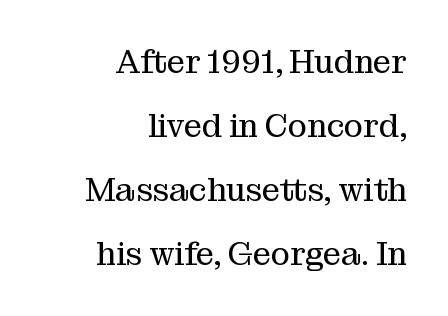
The image shows 32 px regular-weight serif type, upright; set right-aligned, loose line spacing (2.0x), normal letter spacing, not underlined; medium stroke contrast and a medium x-height.
